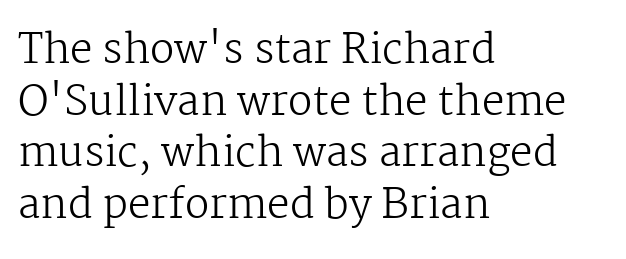
The characters display serif detailing at their extremities. Proportional: the letters do not fall into vertical columns. A typesetter would mark this as roman, not italic. Leading matches the norm, producing a regular column. Is the letter spacing exaggerated? No — it looks like the ordinary default.
